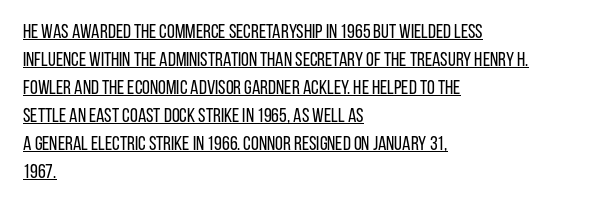
The image shows 20 px text type, upright; set left-aligned, normal line spacing (1.4x), normal letter spacing, underlined.
